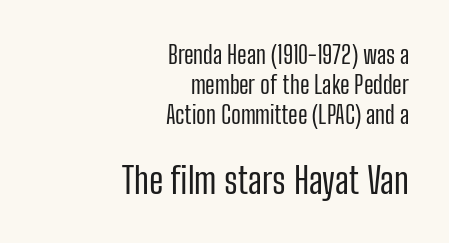
No italicization has been applied; the sample stays upright. Bare-footed words on every line. Between these two stacked blocks, the lower one wins on size. Is the stroke heavy? The answer is a plain regular-or-lighter.
